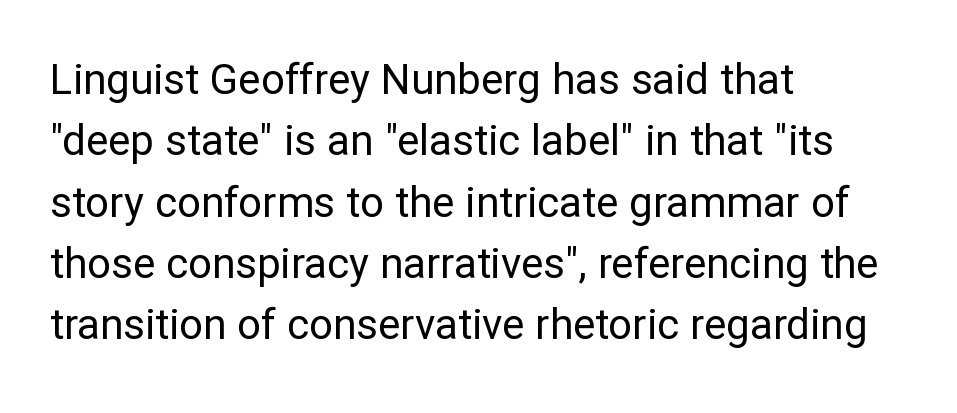
{"serif": "no", "italic": "no", "bold": "no", "weight": "regular", "width": "normal", "stroke_contrast": "low", "x_height": "medium", "monospaced": "no", "underline": "no", "align": "left", "line_spacing": "normal", "line_spacing_ratio": 1.46, "letter_spacing": "normal", "letter_spacing_em": 0.0, "glyph_px": 42}
